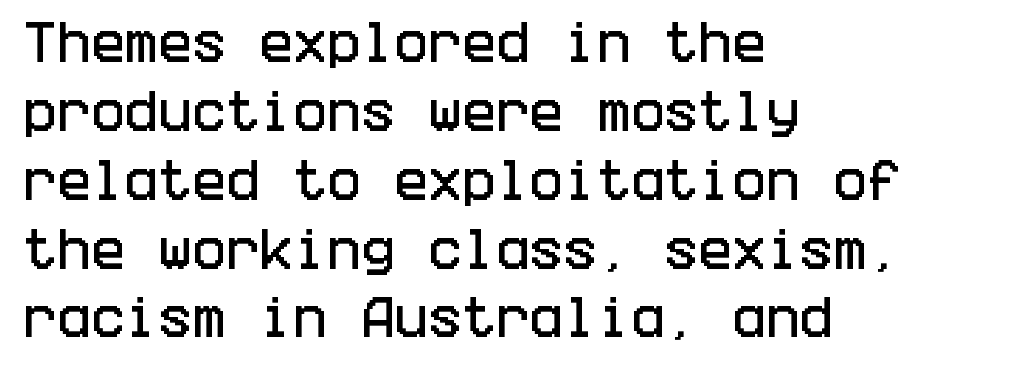
Q: Is the text italic (slanted)? A: No, it is upright.
Q: Is the typeface a serif or a sans-serif typeface? A: Sans-serif.
Q: Is the text underlined? A: No.
Q: How is the paragraph aligned? A: Left-aligned.
Q: Is the spacing between letters normal or unusually wide? A: Normal.
Q: Is the spacing between lines tight, normal or loose? A: Normal.
Q: Width (condensed, normal, or wide)? A: Condensed.
Q: Stroke contrast? A: Low.
Q: x-height? A: Large.
